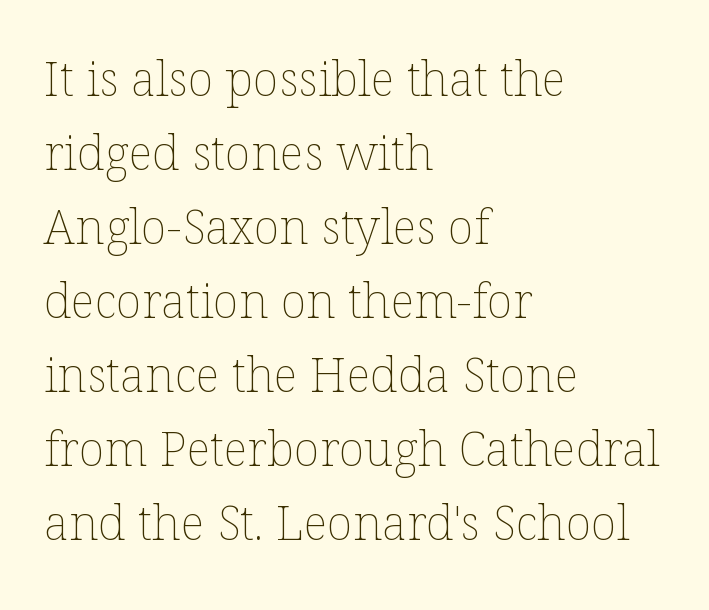
Q: Is the text bold? A: No.
Q: Is the text italic (slanted)? A: No, it is upright.
Q: Is the text underlined? A: No.
Q: How is the paragraph aligned? A: Left-aligned.
Q: Is the spacing between letters normal or unusually wide? A: Normal.
Q: Is the spacing between lines tight, normal or loose? A: Normal.
Q: Width (condensed, normal, or wide)? A: Normal.
Q: Stroke contrast? A: Low.
Q: x-height? A: Medium.
Q: Monospaced? A: No.
